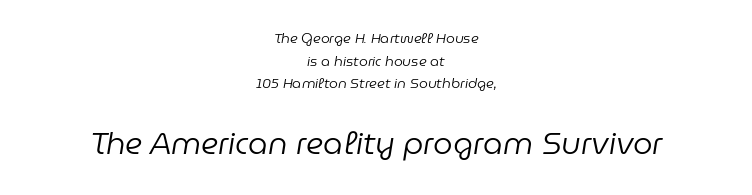
Here the glyphs are tracked normally, forming tight word shapes. A bare baseline throughout the passage. The strokes carry an ordinary text weight at most. The face used here is proportionally spaced, like ordinary book or web type.
